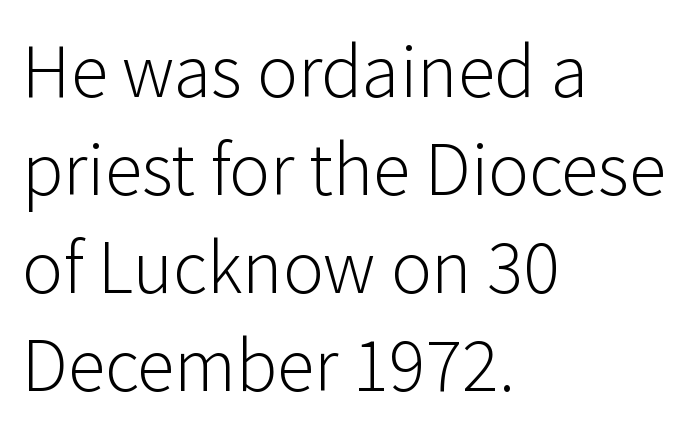
The horizontal fit of the characters is conventional and even. To sum up the face: it is a sans, with no serifs. Unbolded letterforms with no extra heft. Notice how the stems are strictly vertical — no italics here. A clean baseline with only descenders dipping below it.
